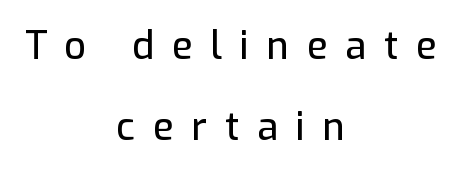
The image shows 38 px sans-serif type, upright; set centered, loose line spacing (2.12x), unusually wide letter spacing (+0.47 em), not underlined; low stroke contrast and a medium x-height.
